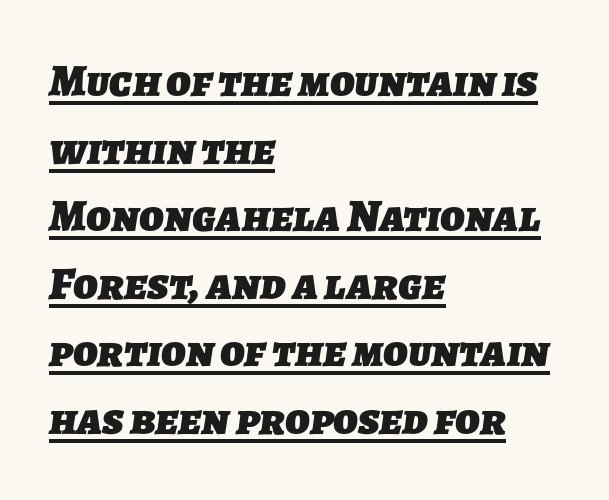
Q: Is the text bold? A: Yes.
Q: Is the typeface a serif or a sans-serif typeface? A: Sans-serif.
Q: Is the text underlined? A: Yes.
Q: How is the paragraph aligned? A: Left-aligned.
Q: Is the spacing between letters normal or unusually wide? A: Normal.
Q: Is the spacing between lines tight, normal or loose? A: Normal.
Q: Width (condensed, normal, or wide)? A: Normal.
Q: Stroke contrast? A: Low.
Q: x-height? A: Medium.
Q: Monospaced? A: No.
